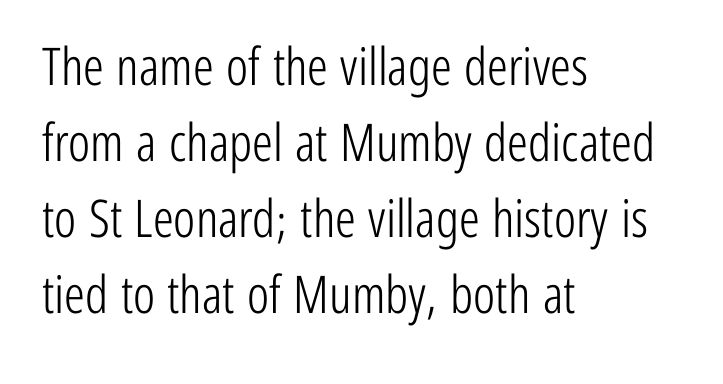
The image shows 52 px light, condensed sans-serif type, upright; set left-aligned, normal line spacing (1.46x), normal letter spacing, not underlined; low stroke contrast and a medium x-height.
